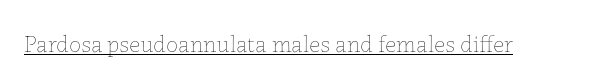
{"italic": "no", "bold": "no", "underline": "yes", "letter_spacing": "normal", "letter_spacing_em": 0.0, "glyph_px": 24}
